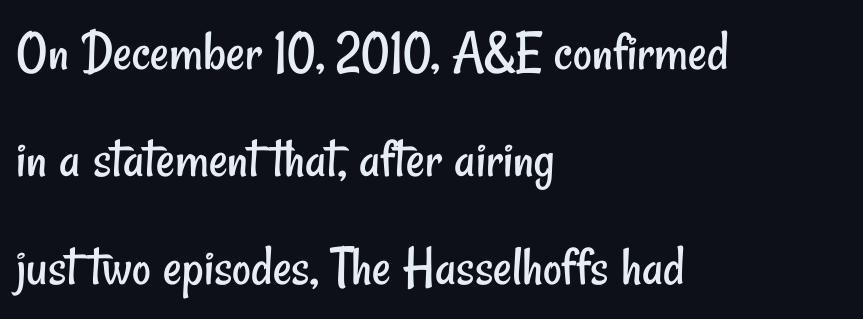
Q: Is the text bold? A: No.
Q: Is the typeface a serif or a sans-serif typeface? A: Sans-serif.
Q: Is the text underlined? A: No.
Q: How is the paragraph aligned? A: Left-aligned.
Q: Is the spacing between letters normal or unusually wide? A: Normal.
Q: Width (condensed, normal, or wide)? A: Condensed.
Q: Stroke contrast? A: Low.
Q: x-height? A: Small.
Q: Monospaced? A: No.
